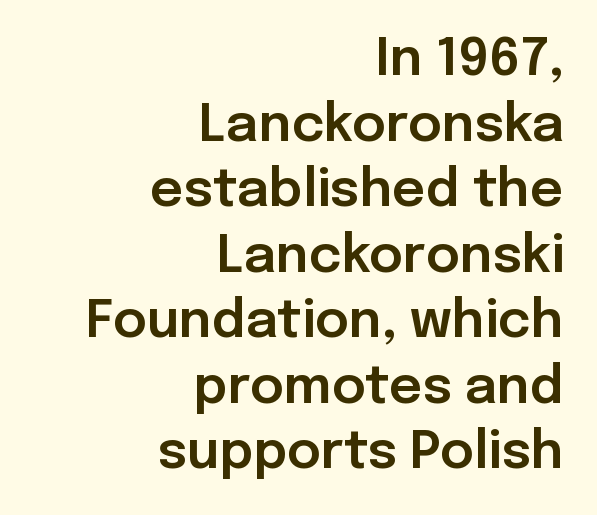
These lines are rendered in a variable-pitch font. The type is set solid horizontally, with unmodified tracking. Line ends are locked; line starts wander. Quick note: underline off. Does the type have serifs? No, each stem ends abruptly. Honestly, the row spacing looks completely unremarkable.
